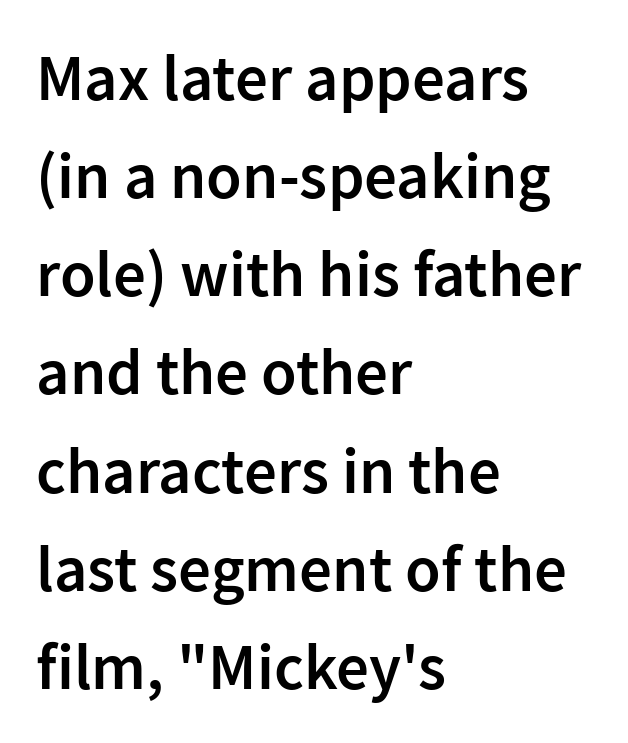
Posture: upright roman. Quick note: interline space is typical. Is this a fixed-width face? No — the glyphs have proportional, varying widths. These lines keep a tight, regular rhythm from letter to letter.
